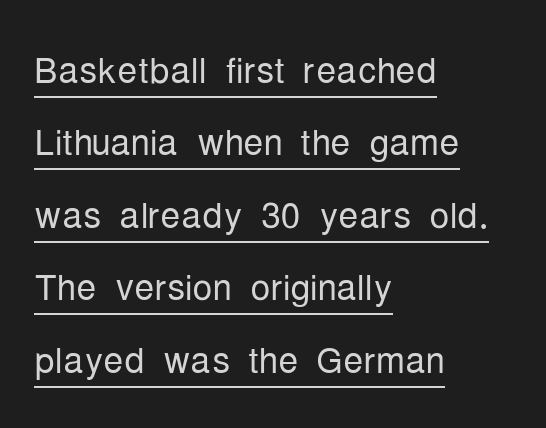
The font is comparable to plain body text, perhaps lighter. These lines were composed using upright roman letters. The typeface chosen for these lines omits serifs. A baseline rule has been typeset under these characters. The line texture is even and compact thanks to regular tracking. Does the leading feel generous? No, just average.
